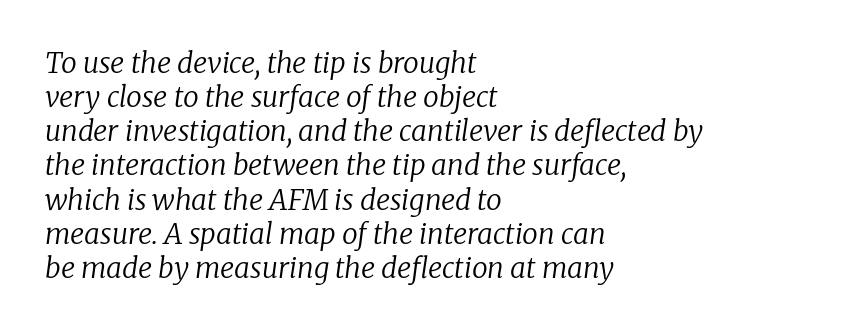
{"serif": "yes", "italic": "yes", "lean": "right", "slant_degrees": 8, "bold": "no", "weight": "regular", "width": "normal", "stroke_contrast": "low", "x_height": "medium", "monospaced": "no", "underline": "no", "align": "left", "line_spacing_ratio": 1.22, "letter_spacing": "normal", "letter_spacing_em": 0.0, "glyph_px": 28}
